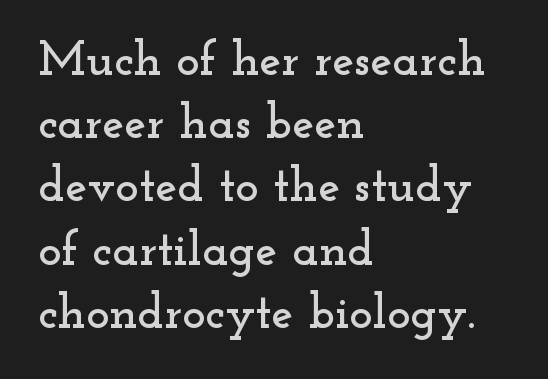
Normally led — the rows are evenly, conventionally spaced. Decoration check: the copy has no underline. This sample uses an upright cut, with every glyph sitting square on the baseline. Default kerning and tracking; the words read as compact shapes. The letters advance in unequal steps, a hallmark of proportional type.
